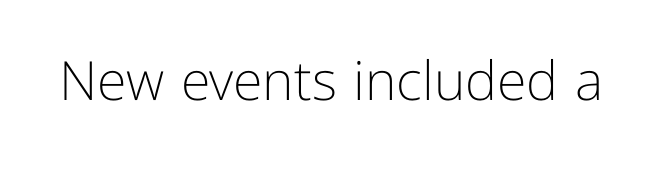
The image shows 54 px light sans-serif type, upright; set normal letter spacing, not underlined; low stroke contrast and a medium x-height.
